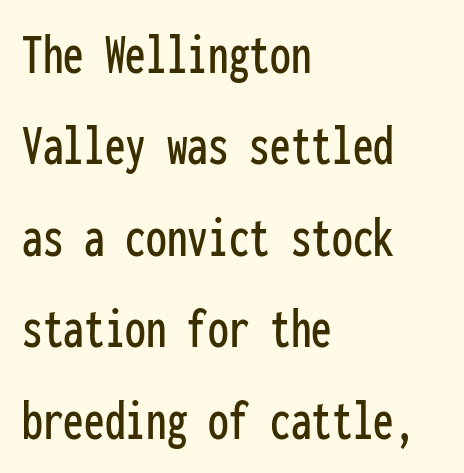
The image shows 59 px condensed sans-serif type, upright, monospaced; set left-aligned, normal line spacing (1.55x), normal letter spacing, not underlined; low stroke contrast and a medium x-height.
